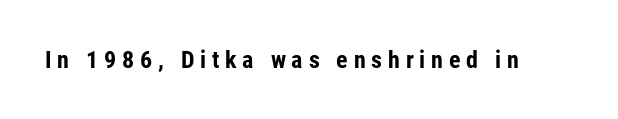
Q: Is the text bold? A: Yes.
Q: Is the text italic (slanted)? A: No, it is upright.
Q: Is the text underlined? A: No.
Q: Is the spacing between letters normal or unusually wide? A: Unusually wide.
